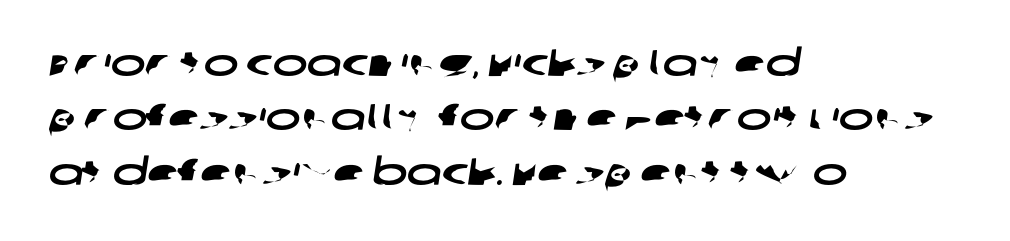
Q: Is the typeface a serif or a sans-serif typeface? A: Sans-serif.
Q: Is the text underlined? A: No.
Q: How is the paragraph aligned? A: Left-aligned.
Q: Is the spacing between letters normal or unusually wide? A: Normal.
Q: Is the spacing between lines tight, normal or loose? A: Normal.
Q: Width (condensed, normal, or wide)? A: Wide.
Q: Stroke contrast? A: Low.
Q: x-height? A: Large.
Q: Monospaced? A: No.
